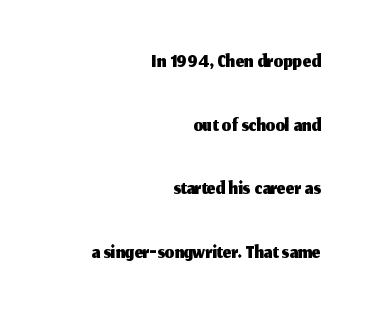
{"serif": "no", "italic": "no", "width": "normal", "stroke_contrast": "medium", "x_height": "medium", "monospaced": "no", "underline": "no", "align": "right", "line_spacing": "loose", "line_spacing_ratio": 2.12, "letter_spacing": "normal", "letter_spacing_em": 0.0, "glyph_px": 30}
